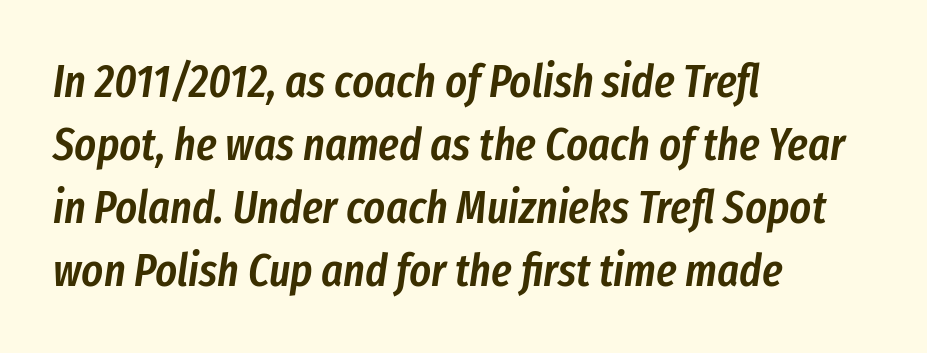
{"italic": "yes", "lean": "right", "slant_degrees": 8, "bold": "semi", "weight": "semibold", "width": "condensed", "stroke_contrast": "low", "x_height": "medium", "monospaced": "no", "underline": "no", "align": "left", "line_spacing": "normal", "line_spacing_ratio": 1.37, "letter_spacing": "normal", "letter_spacing_em": 0.0, "glyph_px": 46}
